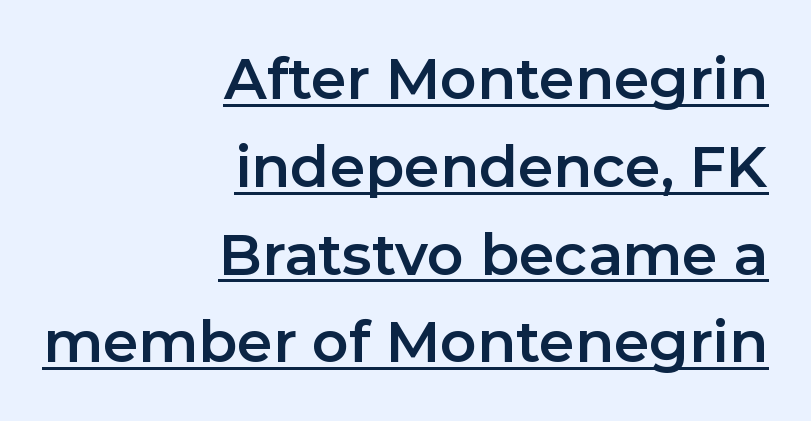
The image shows 57 px sans-serif type, upright; set right-aligned, normal line spacing (1.54x), normal letter spacing, underlined; low stroke contrast and a medium x-height.
